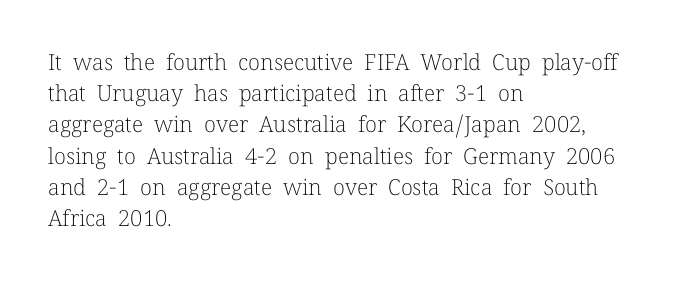
{"italic": "no", "bold": "no", "underline": "no", "align": "left", "line_spacing": "normal", "line_spacing_ratio": 1.42, "letter_spacing": "normal", "letter_spacing_em": 0.0, "glyph_px": 22}
